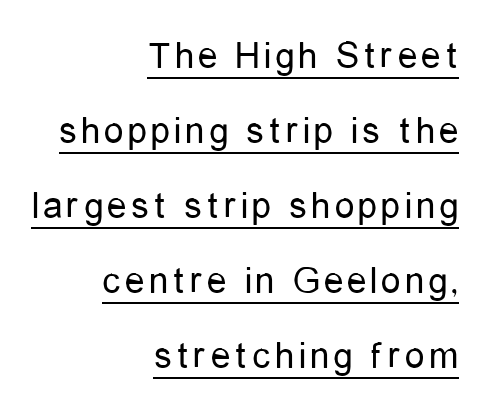
The image shows 39 px regular-weight, condensed sans-serif type, upright; set right-aligned, loose line spacing (1.92x), underlined; low stroke contrast and a medium x-height.
